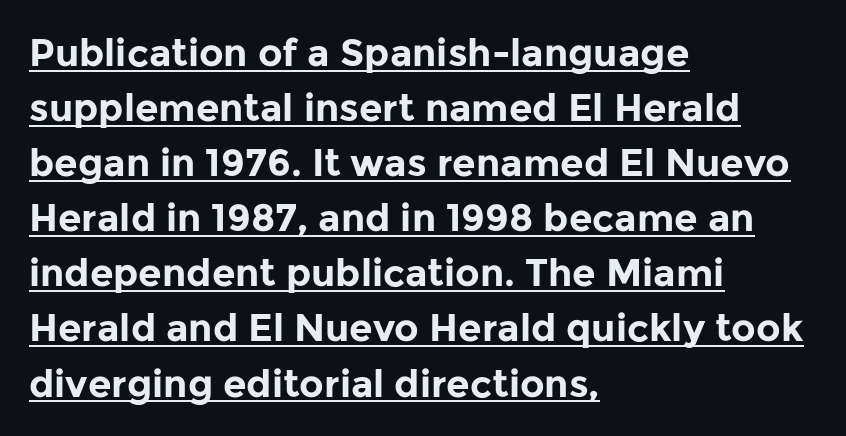
Underlined type. Each letter keeps its own natural width here, so spacing adapts to shape. Horizontally, the lines are justified to the leading edge only. The passage shown has conventional tracking throughout. The lettering holds an erect, upright posture throughout. The font family rendered here belongs to the sans-serif group.
